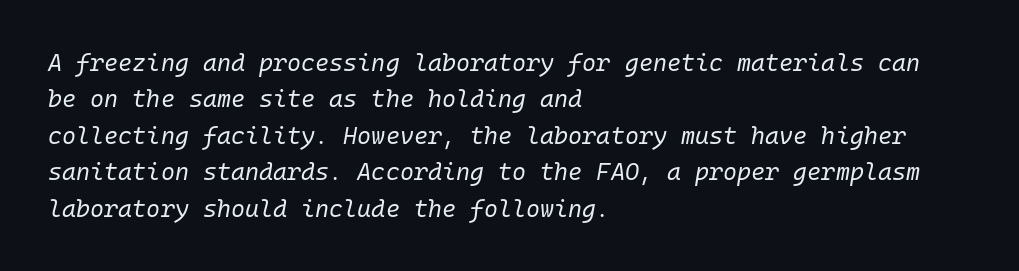
The lines in this sample share a left origin and differ only in where they stop. Stems and bowls with no extra thickness — not bold. In terms of posture, this sample is oblique. The specimen omits any rule beneath the text block's lines.
